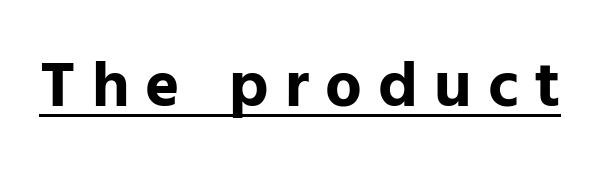
I'd describe the lettering as bold — thick and assertive. A baseline rule has been typeset under these characters. Italic: no, the glyphs are upright roman. This is sans-serif lettering, the kind often seen on screens and signage.
